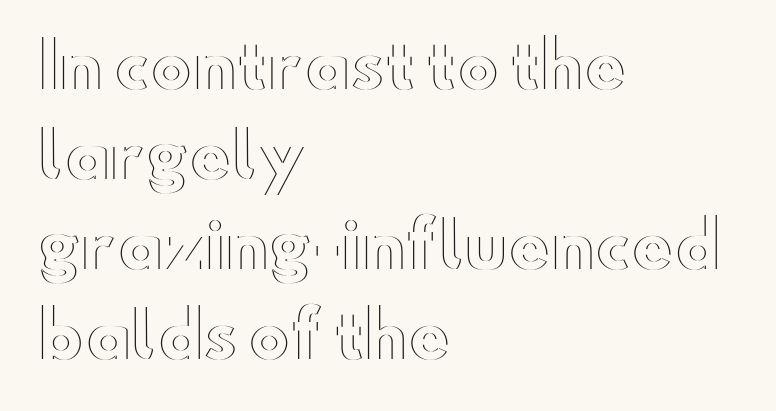
{"italic": "no", "width": "wide", "x_height": "small", "monospaced": "no", "underline": "no", "align": "left", "line_spacing": "normal", "line_spacing_ratio": 1.43, "letter_spacing": "normal", "letter_spacing_em": 0.0, "glyph_px": 63}
